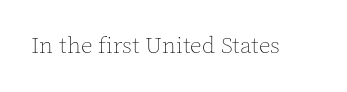
The image shows 23 px text type, upright; set normal letter spacing, not underlined.
